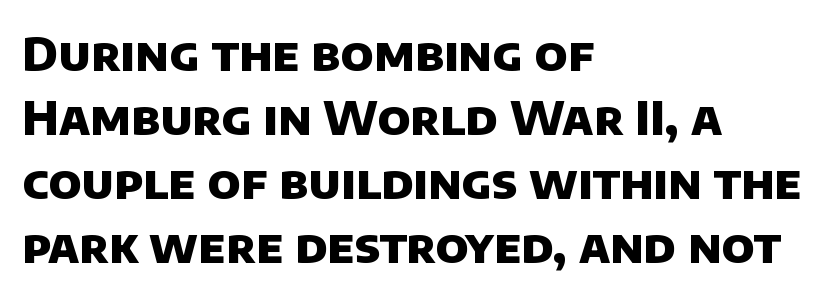
{"serif": "no", "bold": "yes", "weight": "heavy", "width": "normal", "stroke_contrast": "low", "x_height": "large", "monospaced": "no", "underline": "no", "align": "left", "line_spacing": "normal", "line_spacing_ratio": 1.36, "letter_spacing": "normal", "letter_spacing_em": 0.0, "glyph_px": 47}
